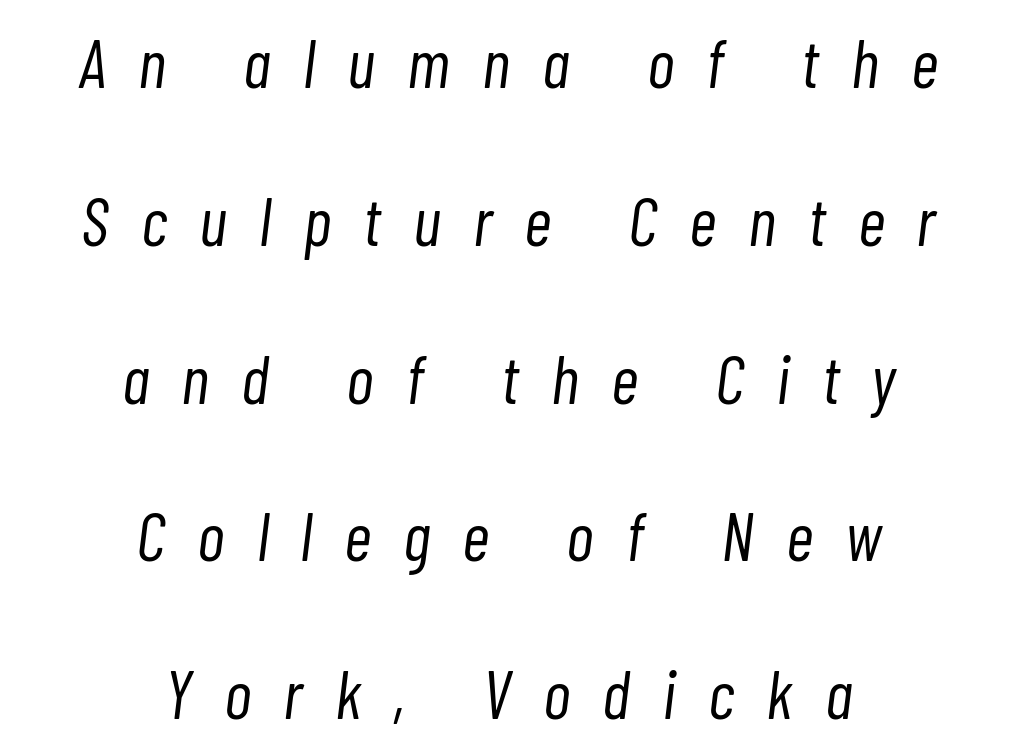
The image shows 68 px light, condensed type, italic (leaning right); set centered, loose line spacing (2.32x), unusually wide letter spacing (+0.47 em), not underlined; low stroke contrast and a medium x-height.
